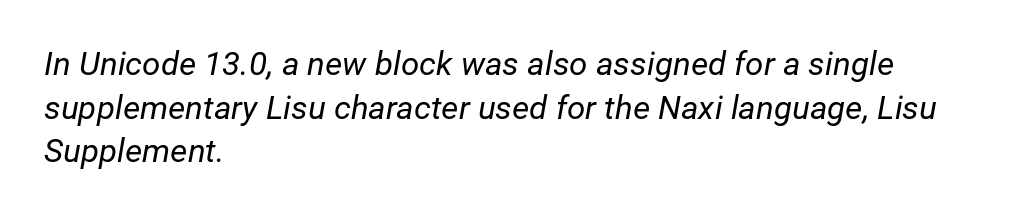
{"italic": "yes", "lean": "right", "slant_degrees": 12, "bold": "no", "weight": "regular", "width": "normal", "stroke_contrast": "low", "x_height": "medium", "monospaced": "no", "underline": "no", "align": "left", "line_spacing": "normal", "line_spacing_ratio": 1.32, "letter_spacing": "normal", "letter_spacing_em": 0.0, "glyph_px": 33}
